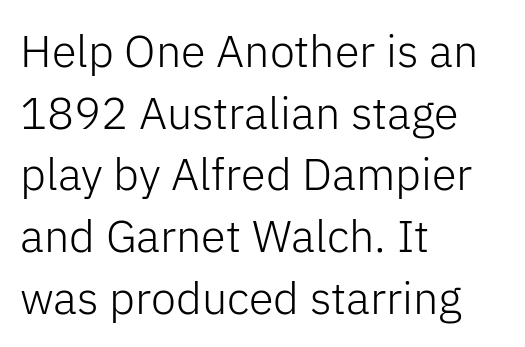
This sample uses plain, unmodified letter spacing. Check under the words: just untouched page. Notice how the stems are strictly vertical — no italics here. Where is the straight margin? On the left. Regular leading. Proportional: the letters do not fall into vertical columns.
